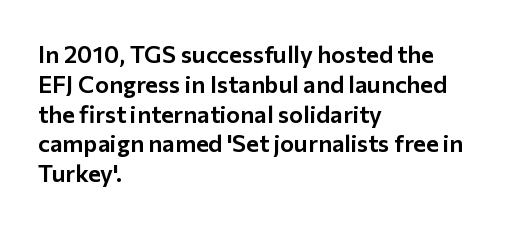
Q: Is the text italic (slanted)? A: No, it is upright.
Q: Is the text underlined? A: No.
Q: How is the paragraph aligned? A: Left-aligned.
Q: Is the spacing between letters normal or unusually wide? A: Normal.
